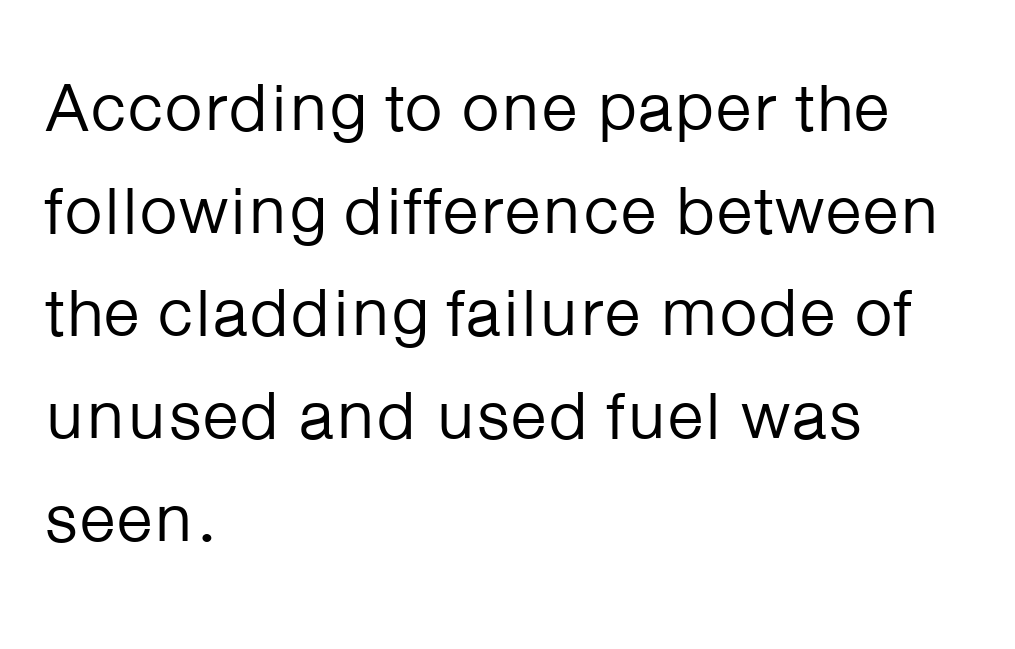
The zone under the glyphs is completely vacant. The rows are spaced the way most documents space them. The type sits square on the baseline with zero lean. The paragraph shown leans on its left margin.
